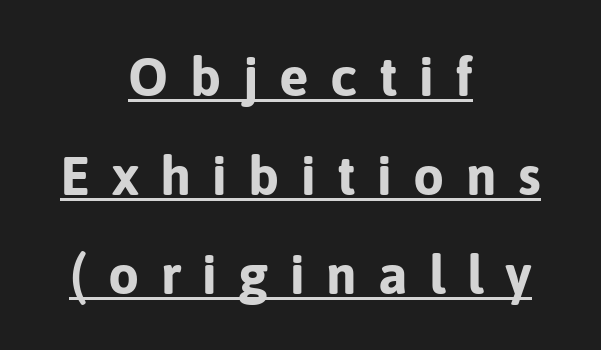
The image shows 55 px bold sans-serif type, upright; set centered, line spacing 1.8x, unusually wide letter spacing (+0.39 em), underlined; low stroke contrast and a medium x-height.
